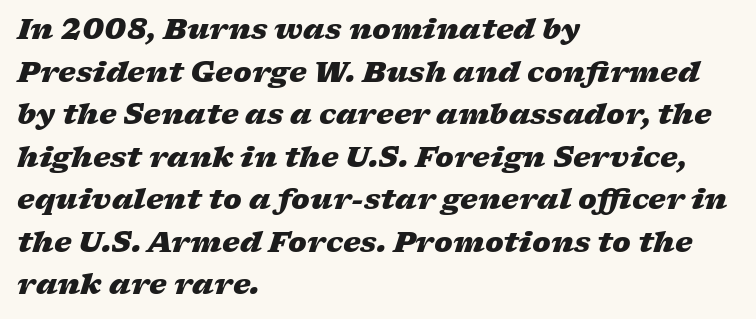
The image shows 28 px heavy, wide type, italic (leaning right); set left-aligned, normal line spacing (1.52x), normal letter spacing, not underlined; low stroke contrast and a medium x-height.
